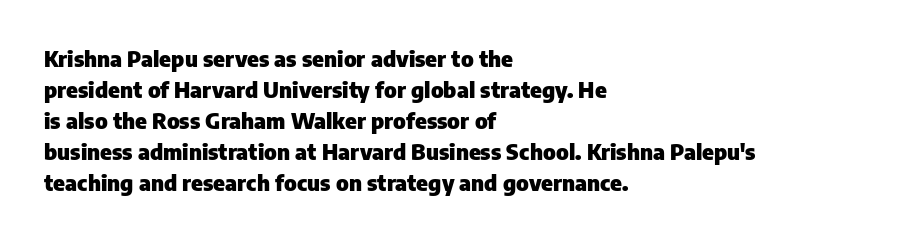
The image shows 22 px bold type, upright; set left-aligned, normal line spacing (1.41x), normal letter spacing, not underlined.
